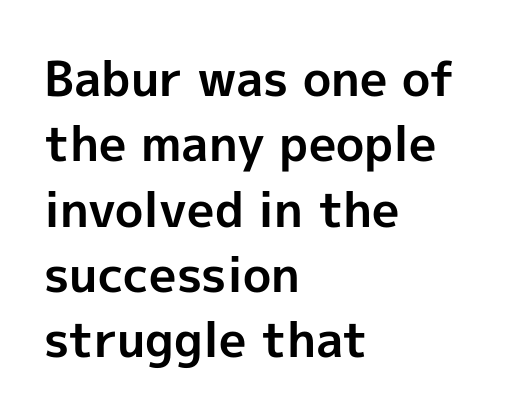
Leading matches the norm, producing a regular column. You could call the tracking neutral — neither tight nor loose. Emphasis by weight is at full strength: bold. Every character sits straight up, as roman type does. Each letter keeps its own natural width here, so spacing adapts to shape.
